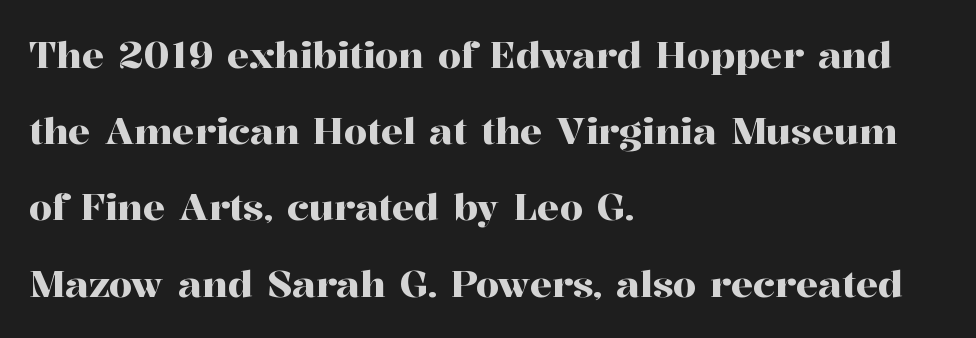
The image shows 37 px serif type, upright; set left-aligned, loose line spacing (2.06x), normal letter spacing, not underlined; high stroke contrast and a medium x-height.
